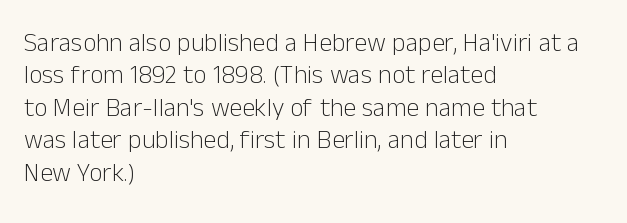
The image shows 26 px text type, upright; set left-aligned, normal line spacing (1.25x), normal letter spacing, not underlined.
